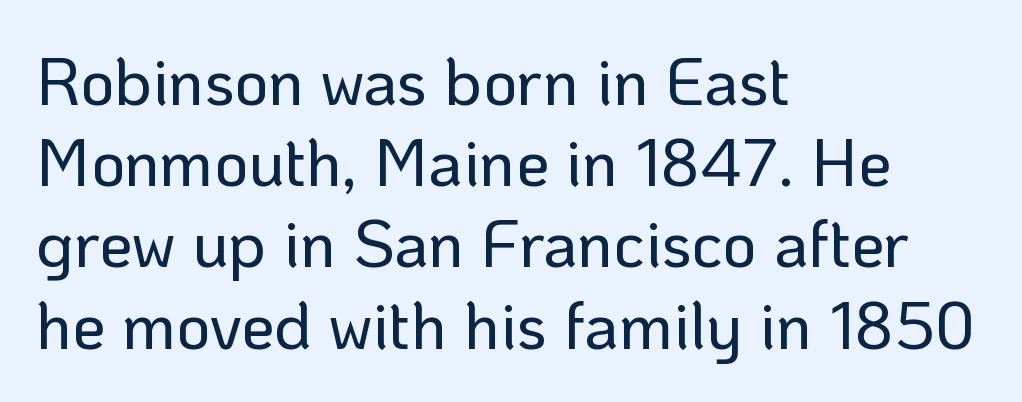
The image shows 66 px sans-serif type, upright; set left-aligned, line spacing 1.23x, normal letter spacing, not underlined; low stroke contrast and a medium x-height.
